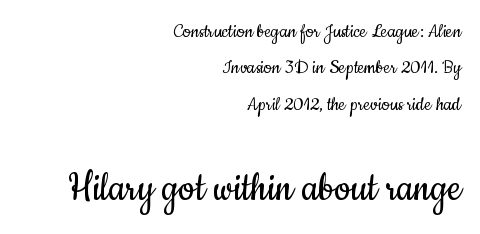
The rendering uses natural spacing where letterforms have individual widths. Letterform terminals end flat and unadorned throughout the passage. Note: smaller setting up top, larger setting below. Only glyphs here, with clear space below each row. These lines stack with their right ends in a neat column.
